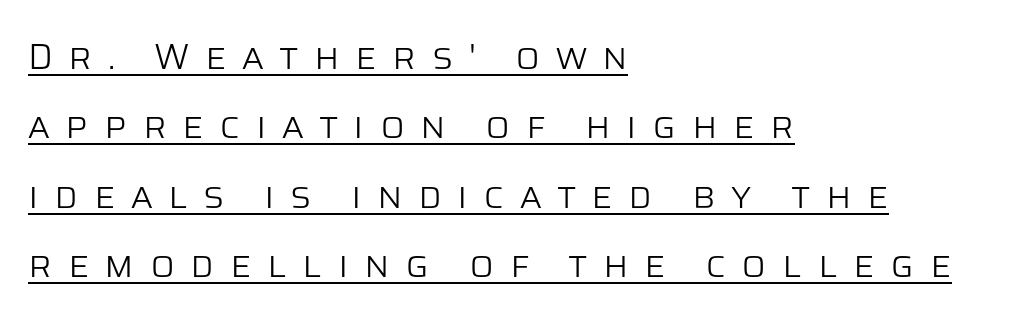
Underlined type. The face used here is proportionally spaced, like ordinary book or web type. The passage is arranged the way most books set body copy — flush left. Does extra space separate the letters? Yes, quite a lot of it.
